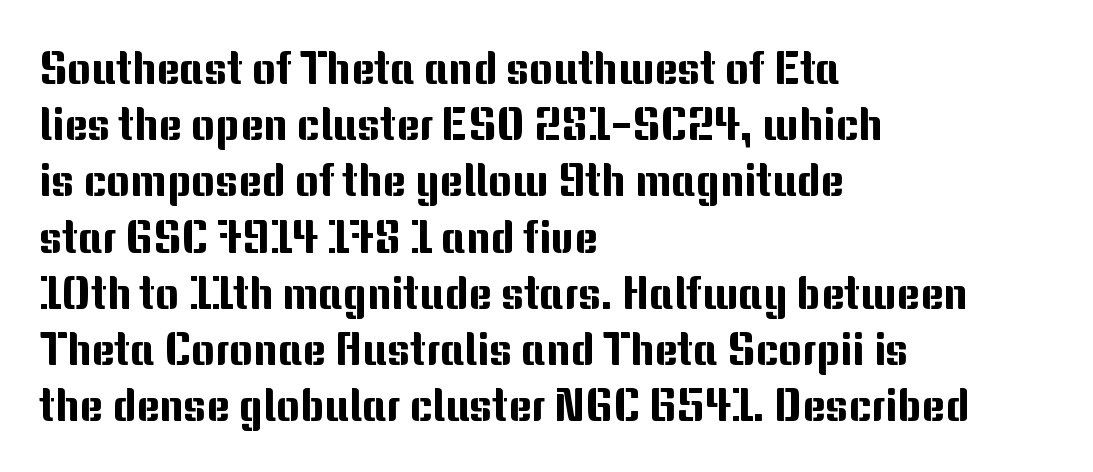
{"serif": "no", "italic": "no", "width": "normal", "stroke_contrast": "medium", "x_height": "medium", "monospaced": "no", "underline": "no", "align": "left", "line_spacing": "normal", "line_spacing_ratio": 1.25, "letter_spacing": "normal", "letter_spacing_em": 0.0, "glyph_px": 45}
